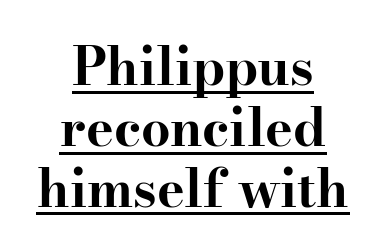
{"serif": "yes", "italic": "no", "bold": "yes", "weight": "bold", "width": "wide", "stroke_contrast": "high", "x_height": "small", "monospaced": "no", "underline": "yes", "align": "center", "line_spacing_ratio": 1.17, "letter_spacing": "normal", "letter_spacing_em": 0.0, "glyph_px": 52}
